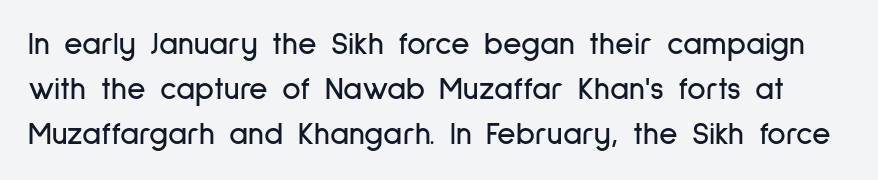
Quick note: interline space is typical. Every stem runs plumb, perpendicular to the baseline. Looks like regular typesetting: each glyph gets only the width it needs. Plain, unruled lines of type. The type is set solid horizontally, with unmodified tracking.
